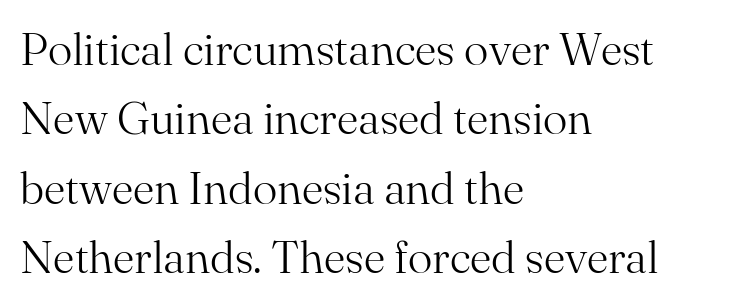
The image shows 46 px light serif type, upright; set left-aligned, normal line spacing (1.51x), normal letter spacing, not underlined; medium stroke contrast and a small x-height.
